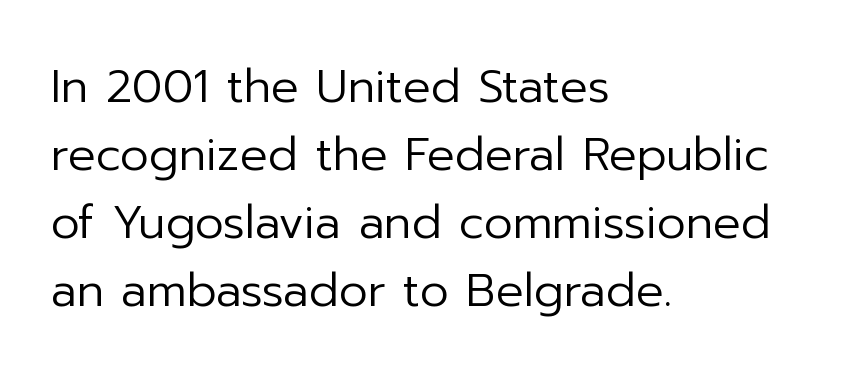
Q: Is the text bold? A: No.
Q: Is the text italic (slanted)? A: No, it is upright.
Q: Is the typeface a serif or a sans-serif typeface? A: Sans-serif.
Q: Is the text underlined? A: No.
Q: How is the paragraph aligned? A: Left-aligned.
Q: Is the spacing between letters normal or unusually wide? A: Normal.
Q: Is the spacing between lines tight, normal or loose? A: Normal.
Q: Width (condensed, normal, or wide)? A: Normal.
Q: Stroke contrast? A: Low.
Q: x-height? A: Medium.
Q: Monospaced? A: No.
